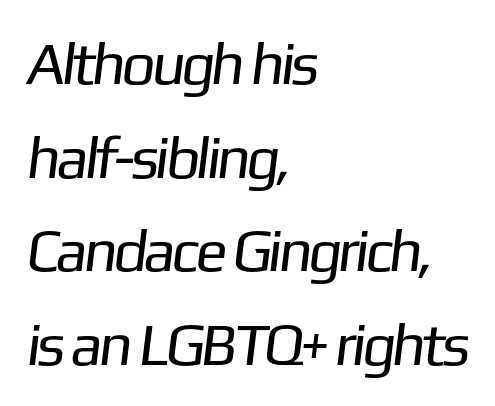
Q: Is the text bold? A: No.
Q: Is the typeface a serif or a sans-serif typeface? A: Sans-serif.
Q: Is the text underlined? A: No.
Q: How is the paragraph aligned? A: Left-aligned.
Q: Is the spacing between letters normal or unusually wide? A: Normal.
Q: Is the spacing between lines tight, normal or loose? A: Normal.
Q: Width (condensed, normal, or wide)? A: Normal.
Q: Stroke contrast? A: Low.
Q: x-height? A: Medium.
Q: Monospaced? A: No.
